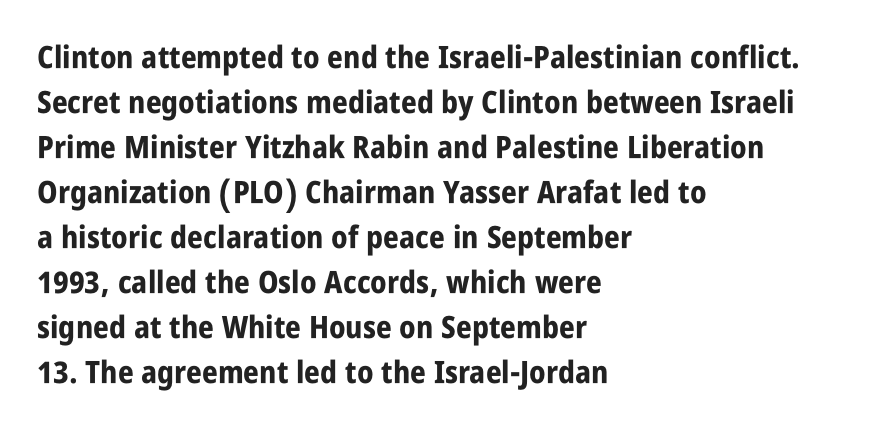
{"serif": "no", "italic": "no", "bold": "yes", "weight": "bold", "width": "condensed", "stroke_contrast": "low", "x_height": "large", "monospaced": "no", "underline": "no", "align": "left", "line_spacing": "normal", "line_spacing_ratio": 1.45, "letter_spacing": "normal", "letter_spacing_em": 0.0, "glyph_px": 31}
